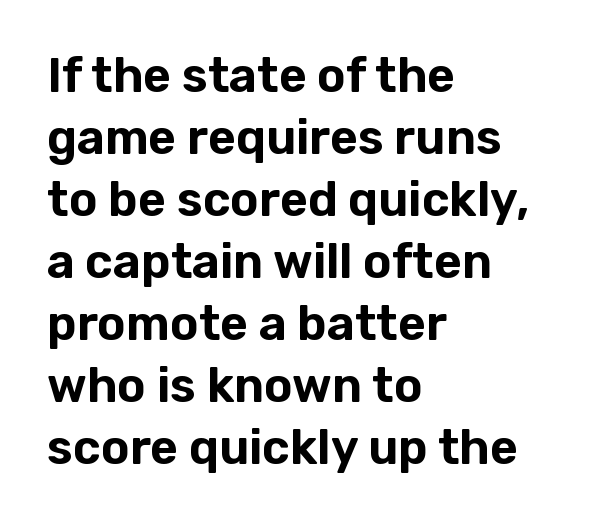
Serif or sans? Sans — the stroke terminals are bare. The typography opts for an upright posture over an oblique one. These lines stack with their left ends in a neat column. Spacing between characters is what you'd get straight out of the box. Vertical spacing — default. Looks like regular typesetting: each glyph gets only the width it needs.
